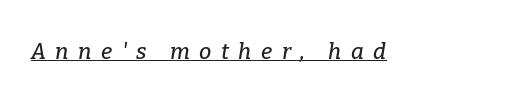
Q: Is the text italic (slanted)? A: Yes, it leans right by about 9 degrees.
Q: Is the text underlined? A: Yes.
Q: Is the spacing between letters normal or unusually wide? A: Unusually wide.
